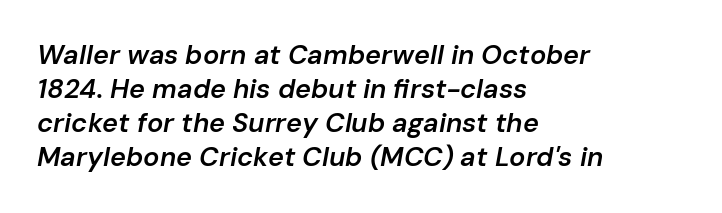
The image shows 27 px text type, italic (leaning right); set left-aligned, normal line spacing (1.26x), normal letter spacing, not underlined.
